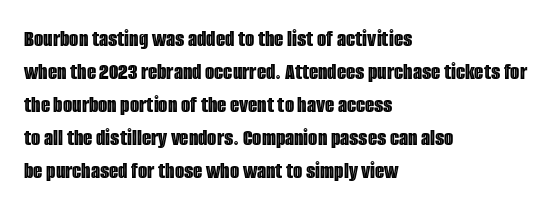
{"italic": "no", "underline": "no", "align": "left", "line_spacing": "normal", "line_spacing_ratio": 1.38, "letter_spacing": "normal", "letter_spacing_em": 0.0, "glyph_px": 24}
